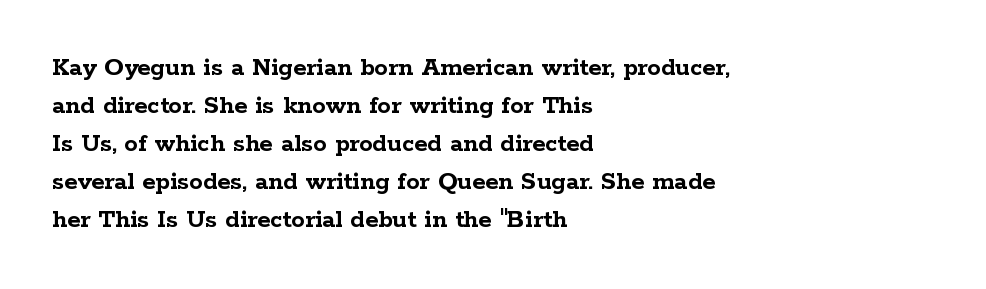
Q: Is the text bold? A: Yes.
Q: Is the text italic (slanted)? A: No, it is upright.
Q: Is the text underlined? A: No.
Q: How is the paragraph aligned? A: Left-aligned.
Q: Is the spacing between letters normal or unusually wide? A: Normal.
Q: Is the spacing between lines tight, normal or loose? A: Normal.
